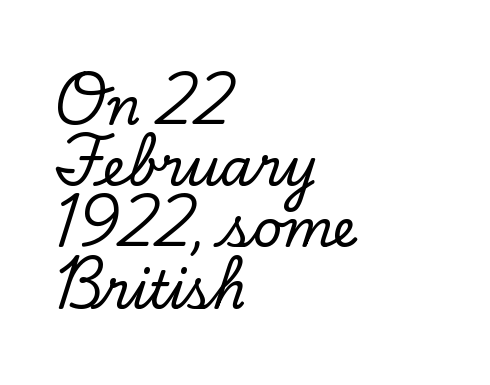
The image shows 51 px serif type; set left-aligned, line spacing 1.2x, normal letter spacing, not underlined; low stroke contrast and a small x-height.
